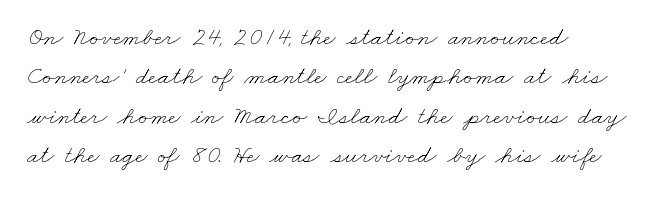
The image shows 26 px text type; set left-aligned, normal line spacing (1.51x), normal letter spacing, not underlined.
